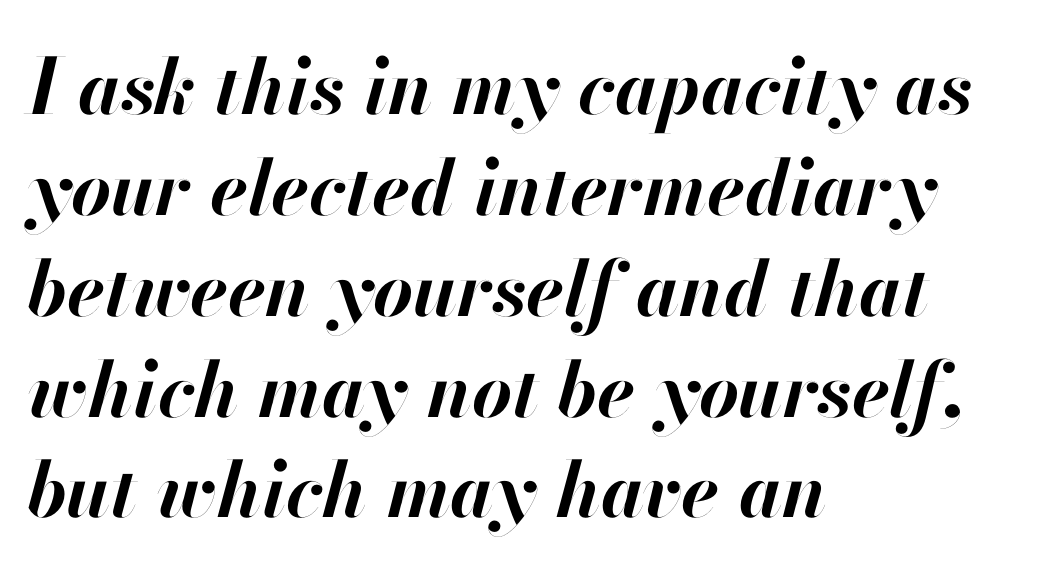
The image shows 77 px bold type, italic (leaning right); set left-aligned, normal line spacing (1.31x), normal letter spacing, not underlined; high stroke contrast and a small x-height.
